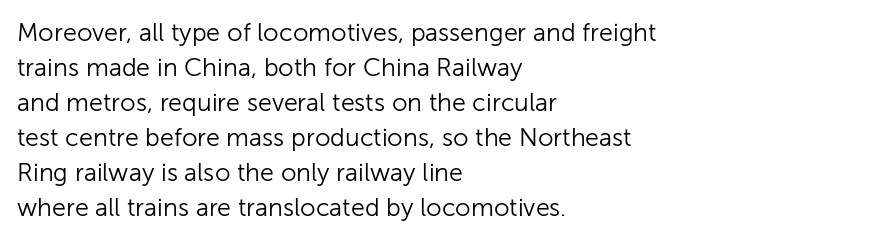
{"italic": "no", "bold": "no", "underline": "no", "align": "left", "line_spacing": "normal", "line_spacing_ratio": 1.4, "letter_spacing": "normal", "letter_spacing_em": 0.0, "glyph_px": 25}
